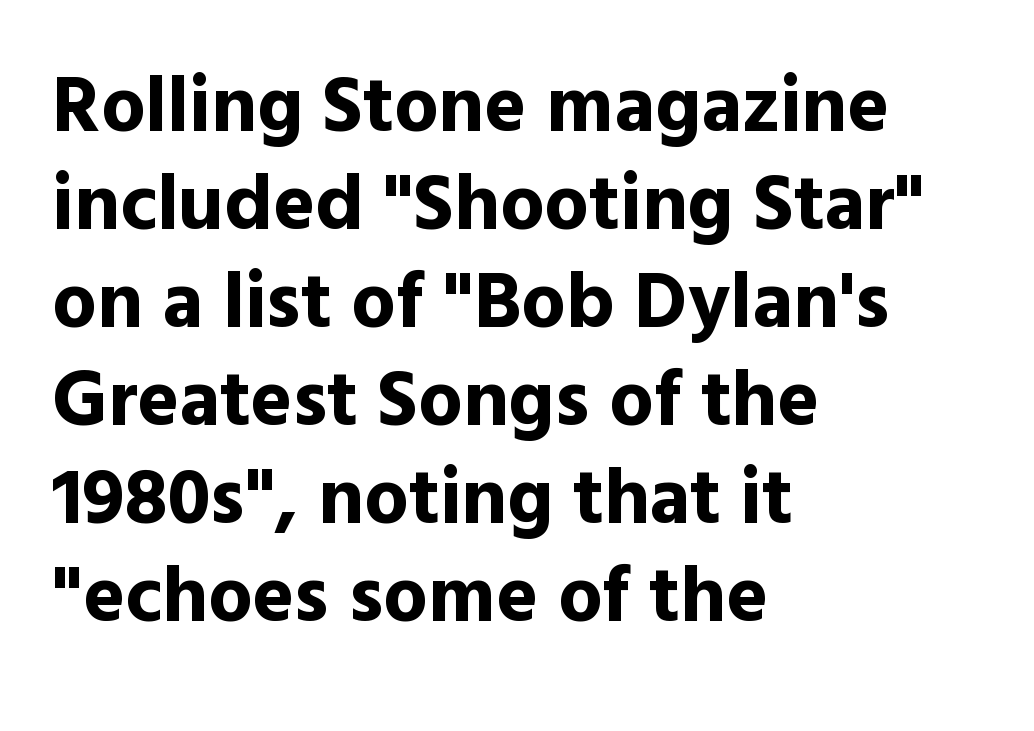
The typeface chosen for these lines omits serifs. As a designer I'd log this as weight 700, bold. Here the designer chose a conventional face with non-uniform glyph widths. The space directly below the letters is spotless. If you drew a ruler down the left edge, every line would touch it. The passage shown has conventional tracking throughout.
